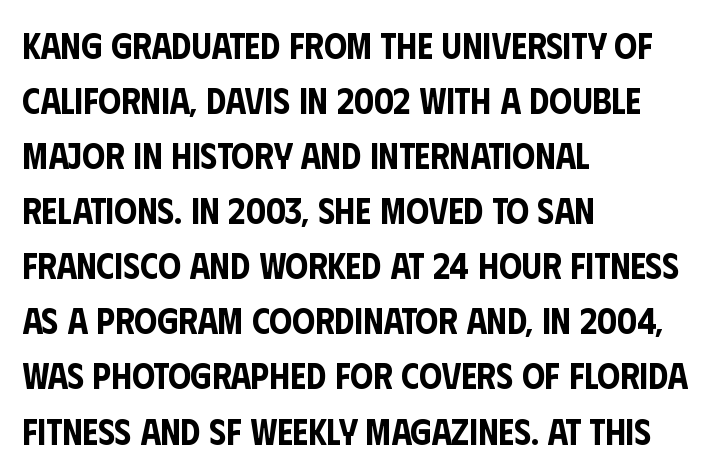
The image shows 36 px condensed sans-serif type, upright; set left-aligned, normal line spacing (1.53x), normal letter spacing, not underlined; low stroke contrast and a large x-height.
